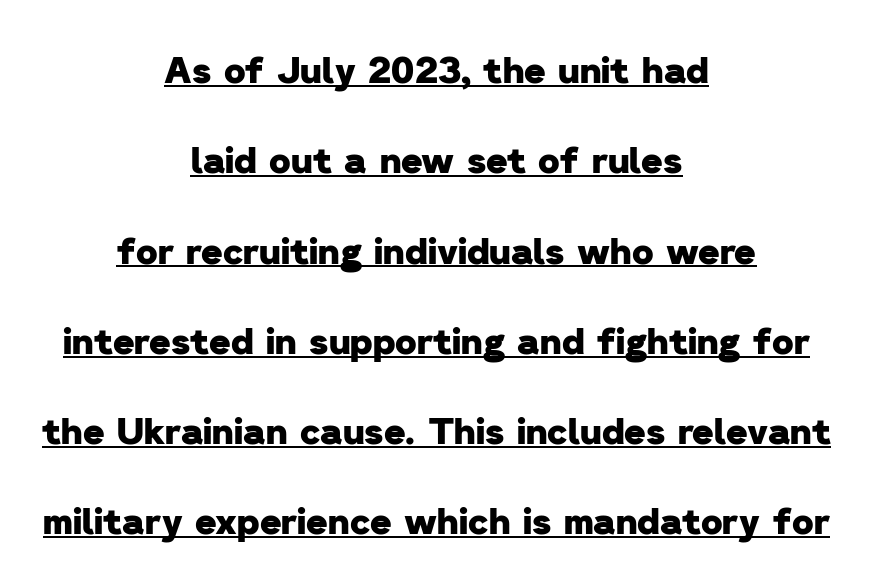
{"serif": "no", "bold": "yes", "weight": "heavy", "width": "normal", "stroke_contrast": "low", "x_height": "medium", "monospaced": "no", "underline": "yes", "align": "center", "line_spacing": "loose", "line_spacing_ratio": 2.44, "letter_spacing": "normal", "letter_spacing_em": 0.0, "glyph_px": 37}
